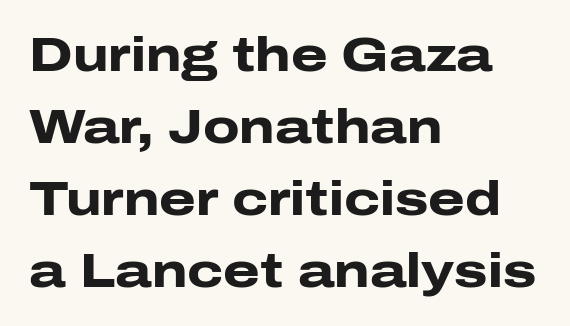
Q: Is the text bold? A: Yes.
Q: Is the text italic (slanted)? A: No, it is upright.
Q: Is the typeface a serif or a sans-serif typeface? A: Sans-serif.
Q: Is the text underlined? A: No.
Q: How is the paragraph aligned? A: Left-aligned.
Q: Is the spacing between letters normal or unusually wide? A: Normal.
Q: Is the spacing between lines tight, normal or loose? A: Normal.
Q: Width (condensed, normal, or wide)? A: Wide.
Q: Stroke contrast? A: Low.
Q: x-height? A: Medium.
Q: Monospaced? A: No.
